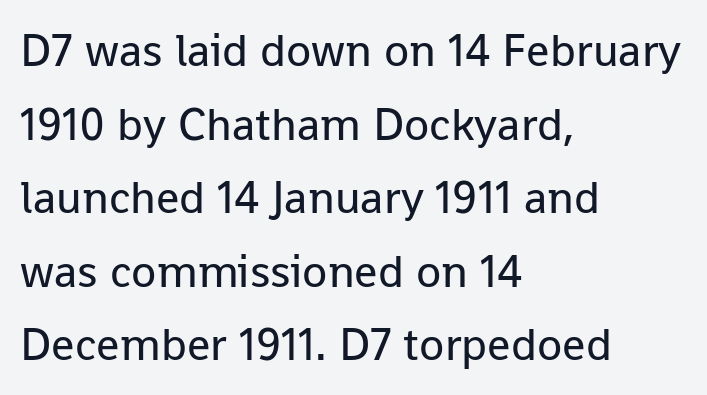
Q: Is the text bold? A: No.
Q: Is the text italic (slanted)? A: No, it is upright.
Q: Is the typeface a serif or a sans-serif typeface? A: Sans-serif.
Q: Is the text underlined? A: No.
Q: How is the paragraph aligned? A: Left-aligned.
Q: Is the spacing between letters normal or unusually wide? A: Normal.
Q: Is the spacing between lines tight, normal or loose? A: Normal.
Q: Width (condensed, normal, or wide)? A: Normal.
Q: Stroke contrast? A: Low.
Q: x-height? A: Medium.
Q: Monospaced? A: No.
